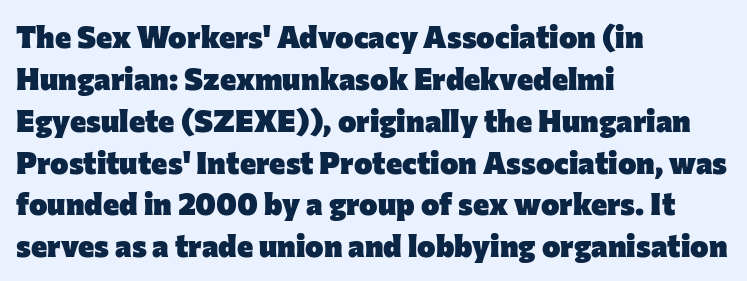
The image shows 31 px heavy sans-serif type, upright; set left-aligned, normal line spacing (1.35x), normal letter spacing, not underlined; low stroke contrast and a medium x-height.
